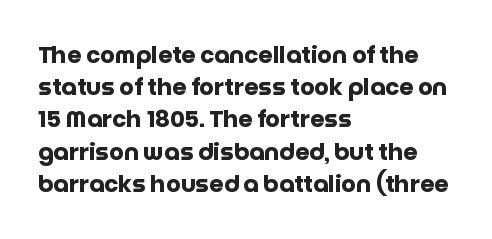
{"italic": "no", "bold": "yes", "underline": "no", "align": "left", "line_spacing": "normal", "line_spacing_ratio": 1.4, "letter_spacing": "normal", "letter_spacing_em": 0.0, "glyph_px": 23}
